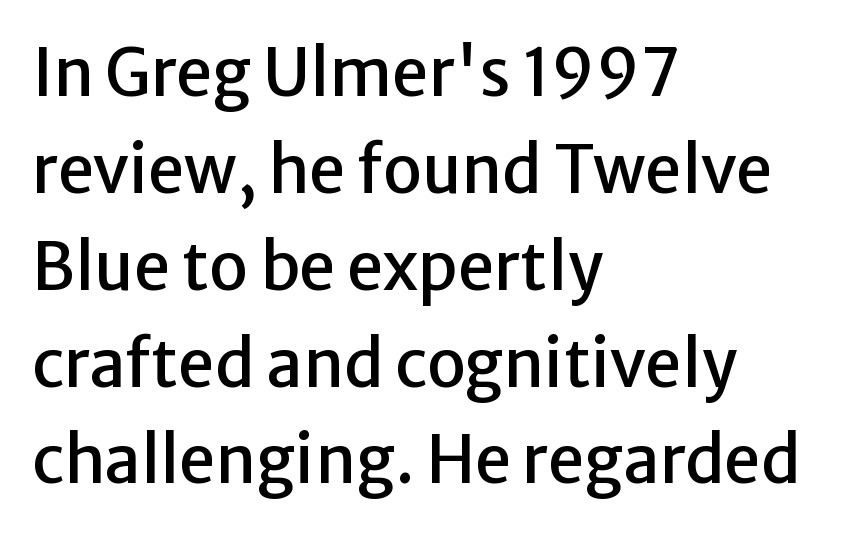
The image shows 65 px sans-serif type, upright; set left-aligned, normal line spacing (1.49x), normal letter spacing, not underlined; low stroke contrast and a medium x-height.
